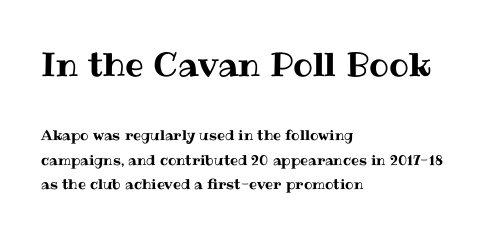
The image shows 33 px text type, upright; set left-aligned, line spacing 1.75x, normal letter spacing, not underlined; the first (top) block is 2.36x larger; medium stroke contrast and a medium x-height.
